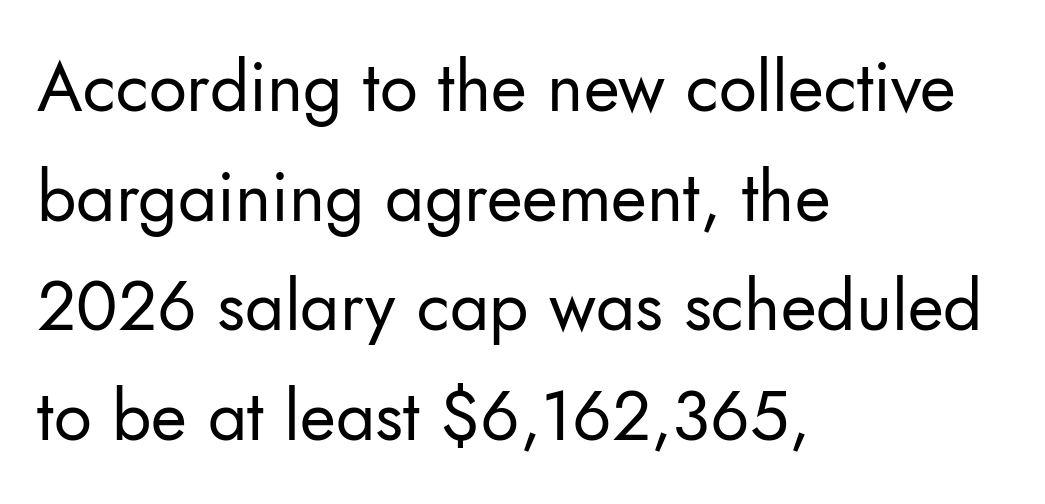
A normal amount of white space separates one row of letters from the next. How are the letters spaced? Ordinarily, with no added tracking. Characters remain perfectly vertical along every line. This is sans-serif lettering, the kind often seen on screens and signage. A bare baseline throughout the passage.
